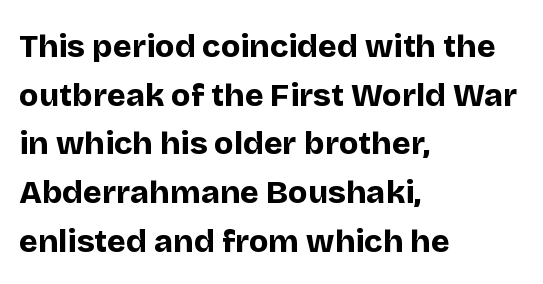
{"serif": "no", "italic": "no", "bold": "yes", "weight": "bold", "width": "normal", "stroke_contrast": "low", "x_height": "large", "monospaced": "no", "underline": "no", "align": "left", "line_spacing": "normal", "line_spacing_ratio": 1.52, "letter_spacing": "normal", "letter_spacing_em": 0.0, "glyph_px": 32}
